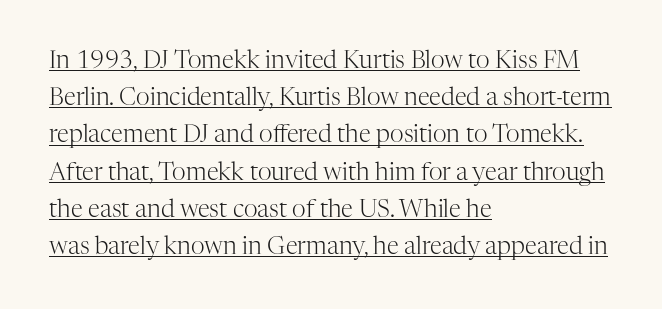
{"italic": "no", "bold": "no", "underline": "yes", "align": "left", "line_spacing": "normal", "line_spacing_ratio": 1.55, "letter_spacing": "normal", "letter_spacing_em": 0.0, "glyph_px": 24}
